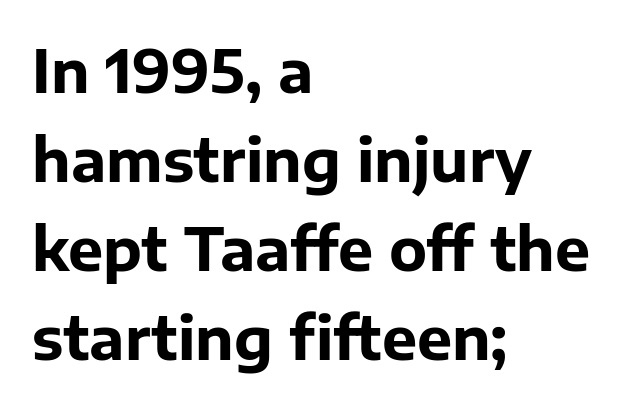
The image shows 59 px bold sans-serif type, upright; set left-aligned, normal line spacing (1.51x), normal letter spacing, not underlined; low stroke contrast and a medium x-height.
